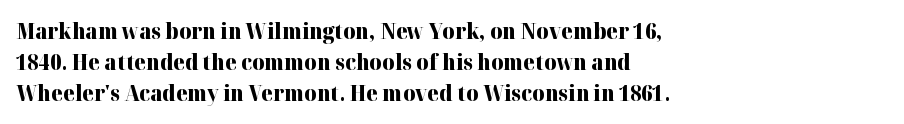
The image shows 21 px bold type, upright; set left-aligned, normal line spacing (1.47x), normal letter spacing, not underlined.
